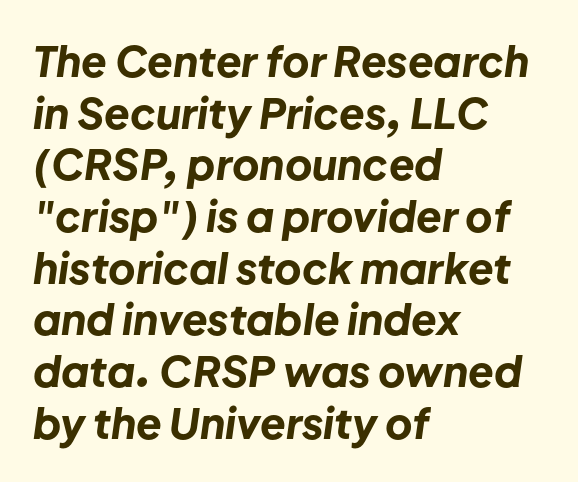
The image shows 42 px bold type, italic (leaning right); set left-aligned, line spacing 1.23x, normal letter spacing, not underlined; low stroke contrast and a medium x-height.
